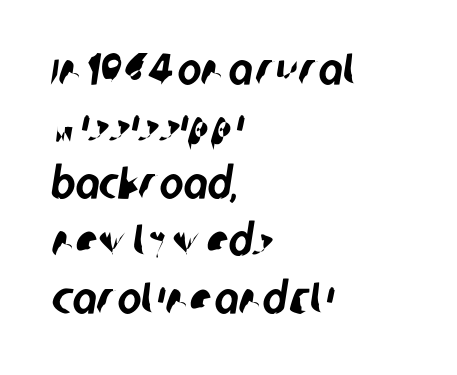
Q: Is the typeface a serif or a sans-serif typeface? A: Sans-serif.
Q: Is the text underlined? A: No.
Q: How is the paragraph aligned? A: Left-aligned.
Q: Is the spacing between letters normal or unusually wide? A: Normal.
Q: Is the spacing between lines tight, normal or loose? A: Normal.
Q: Width (condensed, normal, or wide)? A: Condensed.
Q: Stroke contrast? A: Low.
Q: x-height? A: Large.
Q: Monospaced? A: No.
